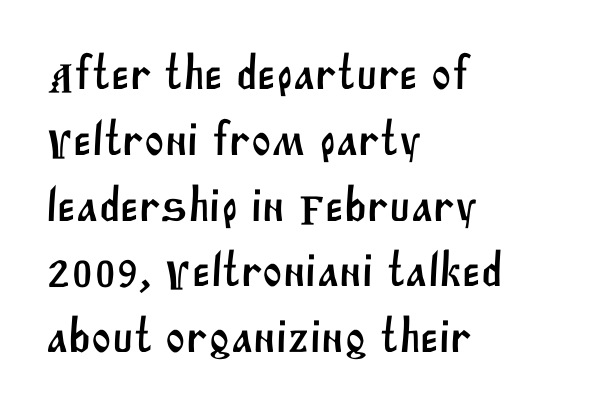
The image shows 48 px sans-serif type; set left-aligned, normal line spacing (1.37x), normal letter spacing, not underlined; medium stroke contrast and a large x-height.
